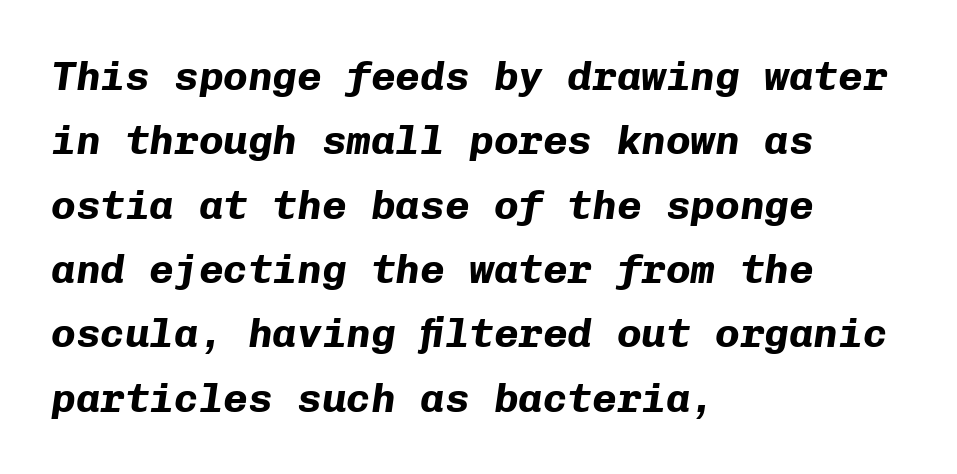
Q: Is the text bold? A: Yes.
Q: Is the text italic (slanted)? A: Yes, it leans right by about 8 degrees.
Q: Is the text underlined? A: No.
Q: How is the paragraph aligned? A: Left-aligned.
Q: Is the spacing between letters normal or unusually wide? A: Normal.
Q: Is the spacing between lines tight, normal or loose? A: Normal.
Q: Width (condensed, normal, or wide)? A: Normal.
Q: Stroke contrast? A: Low.
Q: x-height? A: Medium.
Q: Monospaced? A: Yes.
